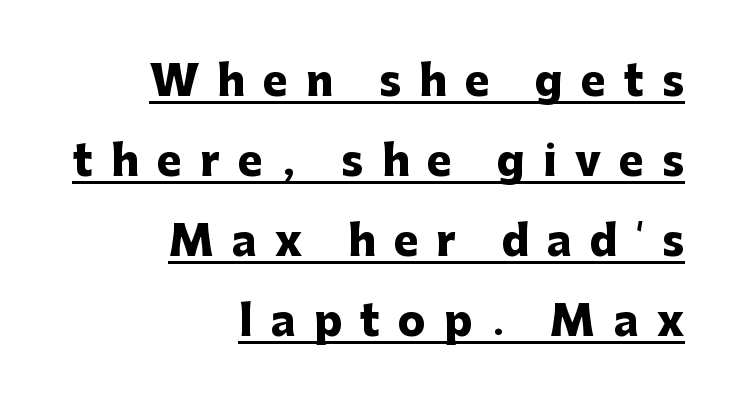
Tall strokes in this sample are plumb rather than angled. Reading down the block, your eye finds every line finishing at a fixed right position. The tracking jumps out immediately: characters are airy and widely separated. This is heavy type, rendered in bold. The rendering uses a large line-height, opening up the rows. A rule runs beneath these lines of type.
